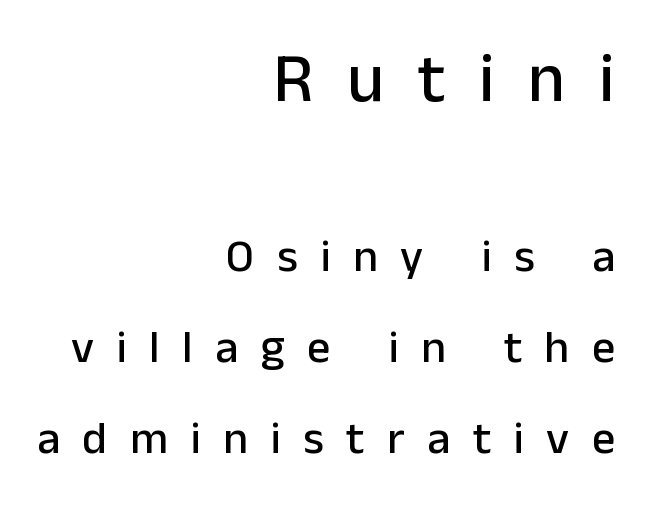
The designer went with a sans here, leaving each stem footless. If you drew a ruler down the right edge, every line would touch it. This is the regular roman posture of the typeface. A student would notice the top passage is typeset larger than what follows.
